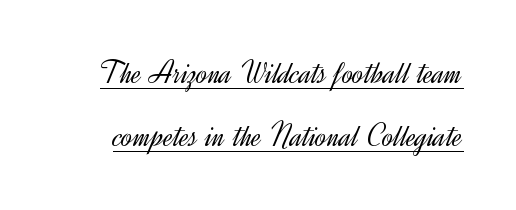
The typeface chosen for these lines omits serifs. The rendering uses natural spacing where letterforms have individual widths. This reads as an unemphasized weight, regular at the heaviest. Look at the tracking — it's just the regular setting, nothing added. The vertical gap from one line to the next is large.
